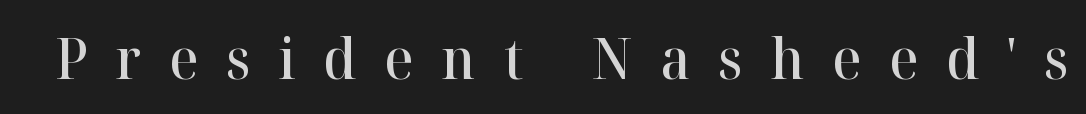
Q: Is the text bold? A: Semi-bold.
Q: Is the text italic (slanted)? A: No, it is upright.
Q: Is the typeface a serif or a sans-serif typeface? A: Serif.
Q: Is the text underlined? A: No.
Q: Is the spacing between letters normal or unusually wide? A: Unusually wide.
Q: Width (condensed, normal, or wide)? A: Normal.
Q: Stroke contrast? A: High.
Q: x-height? A: Medium.
Q: Monospaced? A: No.
